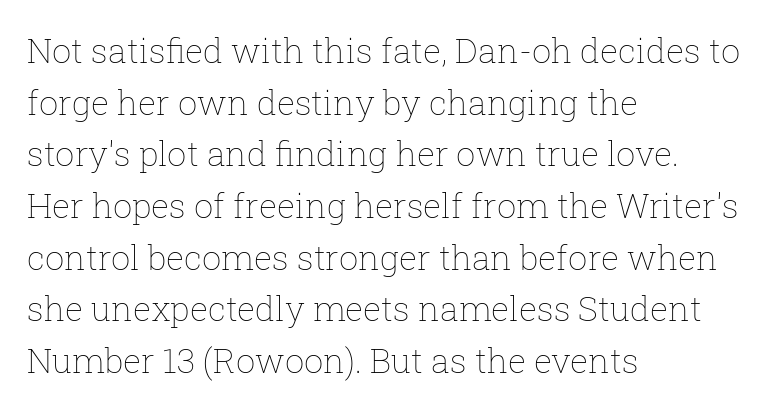
Q: Is the text bold? A: No.
Q: Is the text italic (slanted)? A: No, it is upright.
Q: Is the text underlined? A: No.
Q: How is the paragraph aligned? A: Left-aligned.
Q: Is the spacing between letters normal or unusually wide? A: Normal.
Q: Is the spacing between lines tight, normal or loose? A: Normal.
Q: Width (condensed, normal, or wide)? A: Normal.
Q: Stroke contrast? A: Low.
Q: x-height? A: Medium.
Q: Monospaced? A: No.
